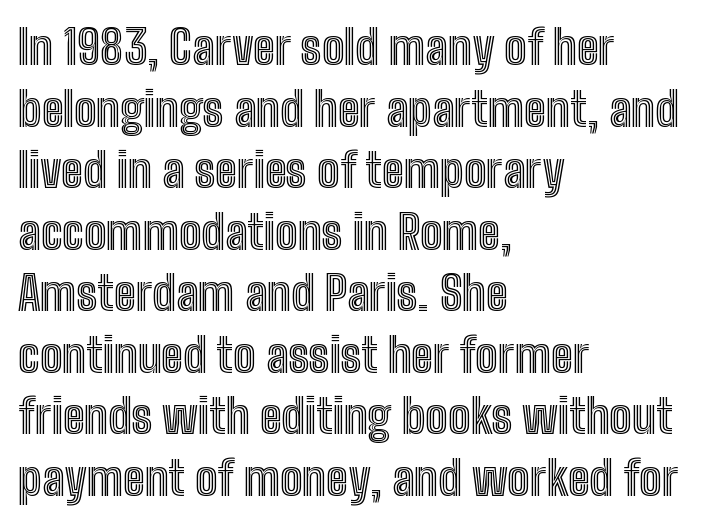
What stands out about the letter spacing? Nothing — it is the standard amount. This block has exactly the height ordinary leading produces. This is the regular roman posture of the typeface. A typesetter would call this proportional, since set widths differ per character. This rendering uses left alignment, leaving the right contour irregular. Descenders hang freely into open space.
